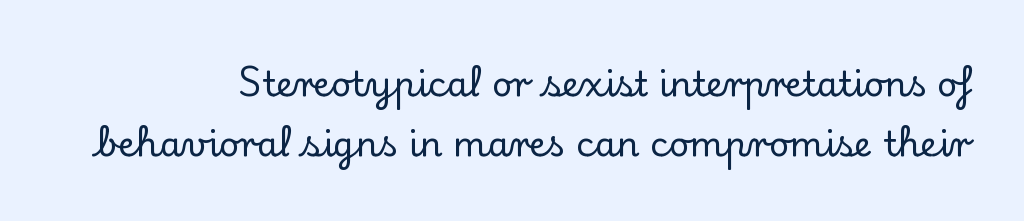
{"serif": "yes", "italic": "no", "width": "normal", "stroke_contrast": "low", "x_height": "small", "monospaced": "no", "underline": "no", "line_spacing_ratio": 1.71, "letter_spacing": "normal", "letter_spacing_em": 0.0, "glyph_px": 35}
